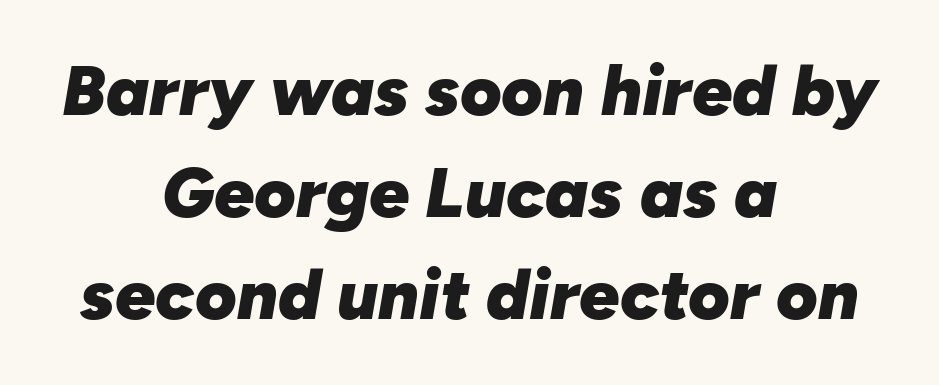
Q: Is the text bold? A: Yes.
Q: Is the text italic (slanted)? A: Yes, it leans right by about 10 degrees.
Q: Is the text underlined? A: No.
Q: How is the paragraph aligned? A: Centered.
Q: Is the spacing between letters normal or unusually wide? A: Normal.
Q: Is the spacing between lines tight, normal or loose? A: Normal.
Q: Width (condensed, normal, or wide)? A: Normal.
Q: Stroke contrast? A: Low.
Q: x-height? A: Medium.
Q: Monospaced? A: No.
